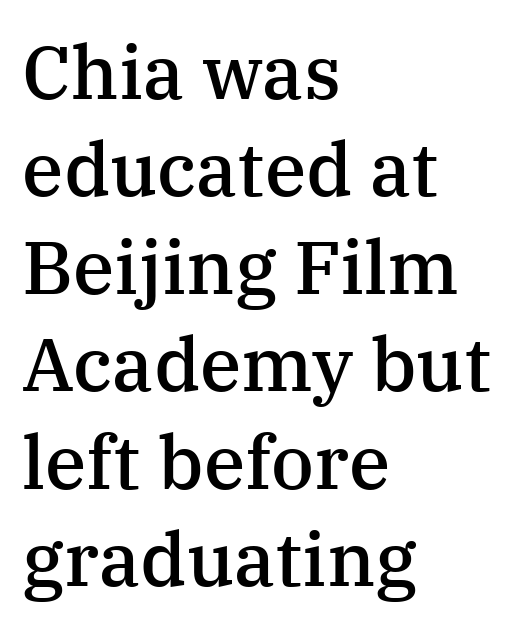
Q: Is the text bold? A: Semi-bold.
Q: Is the text italic (slanted)? A: No, it is upright.
Q: Is the typeface a serif or a sans-serif typeface? A: Serif.
Q: Is the text underlined? A: No.
Q: How is the paragraph aligned? A: Left-aligned.
Q: Is the spacing between letters normal or unusually wide? A: Normal.
Q: Is the spacing between lines tight, normal or loose? A: Normal.
Q: Width (condensed, normal, or wide)? A: Normal.
Q: Stroke contrast? A: Medium.
Q: x-height? A: Medium.
Q: Monospaced? A: No.
